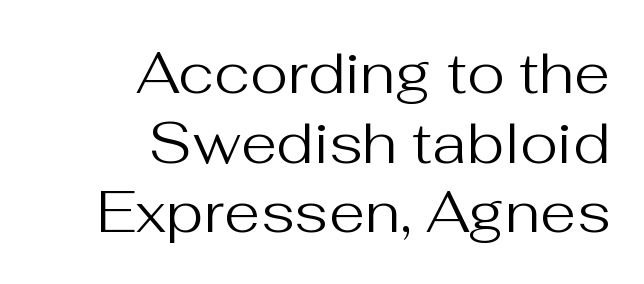
Q: Is the text bold? A: No.
Q: Is the text italic (slanted)? A: No, it is upright.
Q: Is the typeface a serif or a sans-serif typeface? A: Sans-serif.
Q: Is the text underlined? A: No.
Q: How is the paragraph aligned? A: Right-aligned.
Q: Is the spacing between letters normal or unusually wide? A: Normal.
Q: Width (condensed, normal, or wide)? A: Normal.
Q: Stroke contrast? A: Medium.
Q: x-height? A: Medium.
Q: Monospaced? A: No.
